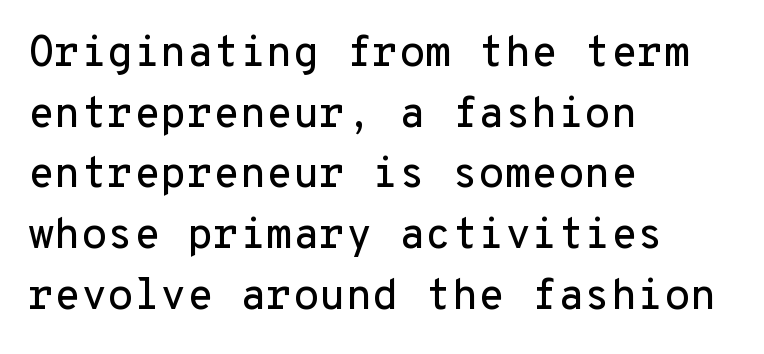
{"serif": "no", "italic": "no", "width": "normal", "stroke_contrast": "low", "x_height": "medium", "monospaced": "yes", "underline": "no", "align": "left", "line_spacing": "normal", "line_spacing_ratio": 1.41, "letter_spacing": "normal", "letter_spacing_em": 0.0, "glyph_px": 43}
